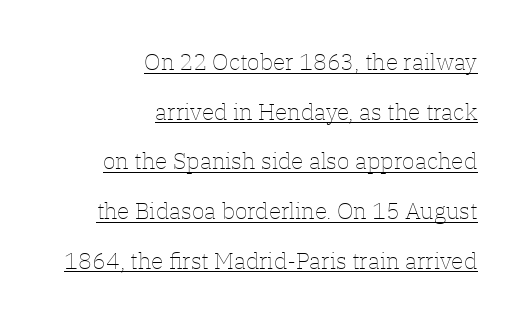
Ink coverage per letter is moderate at most. The letters stand straight up with perfectly vertical stems. The text block is weighted toward the right margin, trailing off unevenly leftward. The lettering is marked with a stroke running underneath it.
